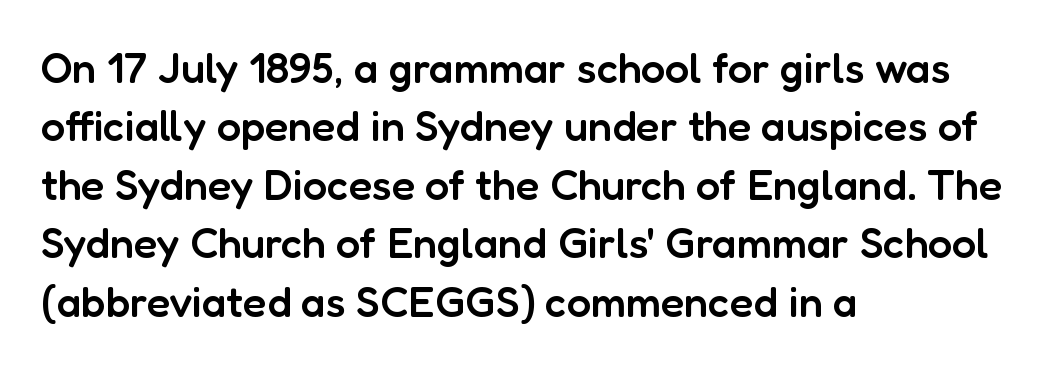
{"serif": "no", "italic": "no", "bold": "semi", "weight": "semibold", "width": "normal", "stroke_contrast": "low", "x_height": "medium", "monospaced": "no", "underline": "no", "align": "left", "line_spacing": "normal", "line_spacing_ratio": 1.36, "letter_spacing": "normal", "letter_spacing_em": 0.0, "glyph_px": 43}
